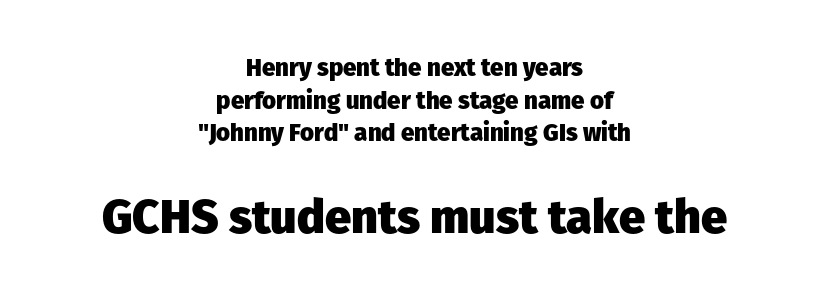
Q: Is the text bold? A: Yes.
Q: Is the text italic (slanted)? A: No, it is upright.
Q: Is the typeface a serif or a sans-serif typeface? A: Sans-serif.
Q: Is the text underlined? A: No.
Q: How is the paragraph aligned? A: Centered.
Q: Is the spacing between letters normal or unusually wide? A: Normal.
Q: Is the spacing between lines tight, normal or loose? A: Normal.
Q: Which block of text is set in a larger size, the first (top) or the second (bottom)? A: The second (bottom) one.
Q: Width (condensed, normal, or wide)? A: Normal.
Q: Stroke contrast? A: Low.
Q: x-height? A: Medium.
Q: Monospaced? A: No.
